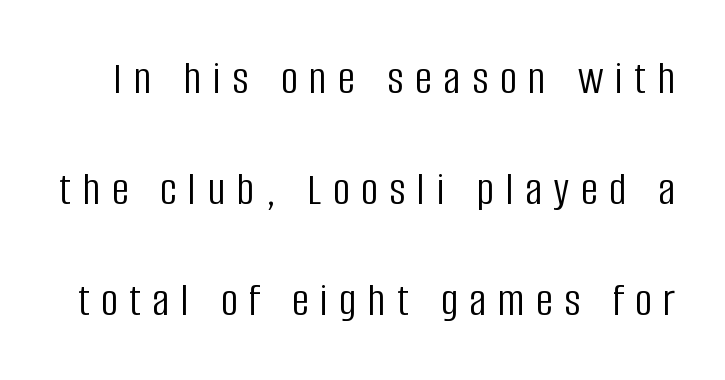
The image shows 47 px light, condensed sans-serif type, upright; set loose line spacing (2.36x), unusually wide letter spacing (+0.25 em), not underlined; low stroke contrast and a large x-height.
